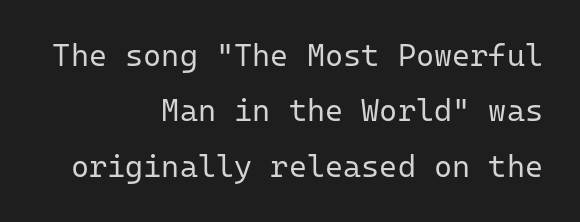
Leftover space on each line is placed entirely before the opening word. Each letter, wide or thin by design, is forced into the same width here. The typography opts for an upright posture over an oblique one. Think standard paragraph weight, or any step lighter than that. Typographically, this falls in the sans-serif category. Check the space under the baseline: it is left empty.
